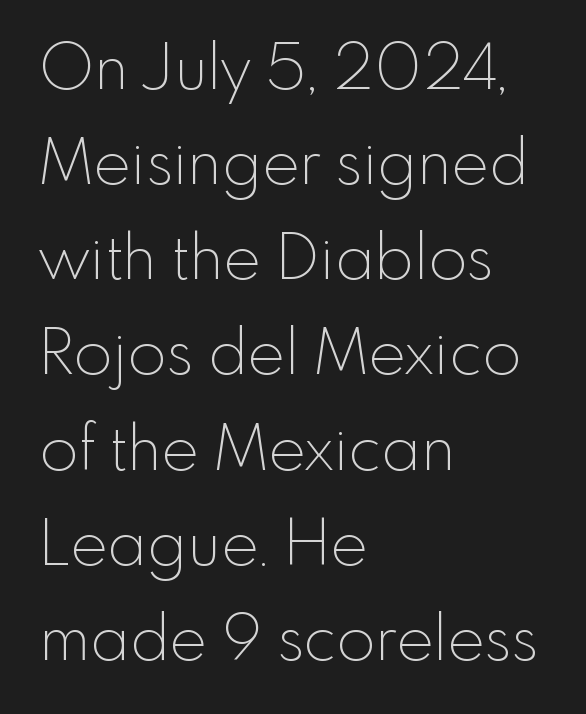
No word sits above an underline. Style check: upright. The rendering shows plain stroke endings on the letterforms — a sans-serif design. This sample uses plain, unmodified letter spacing.
